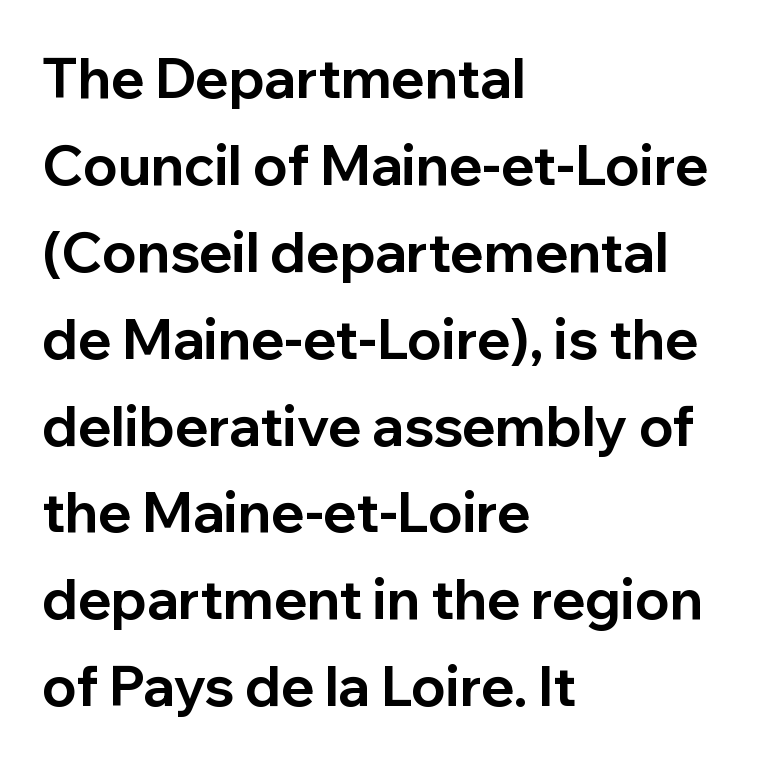
{"serif": "no", "italic": "no", "bold": "yes", "weight": "bold", "width": "normal", "stroke_contrast": "low", "x_height": "medium", "monospaced": "no", "underline": "no", "align": "left", "line_spacing": "normal", "line_spacing_ratio": 1.58, "letter_spacing": "normal", "letter_spacing_em": 0.0, "glyph_px": 55}
